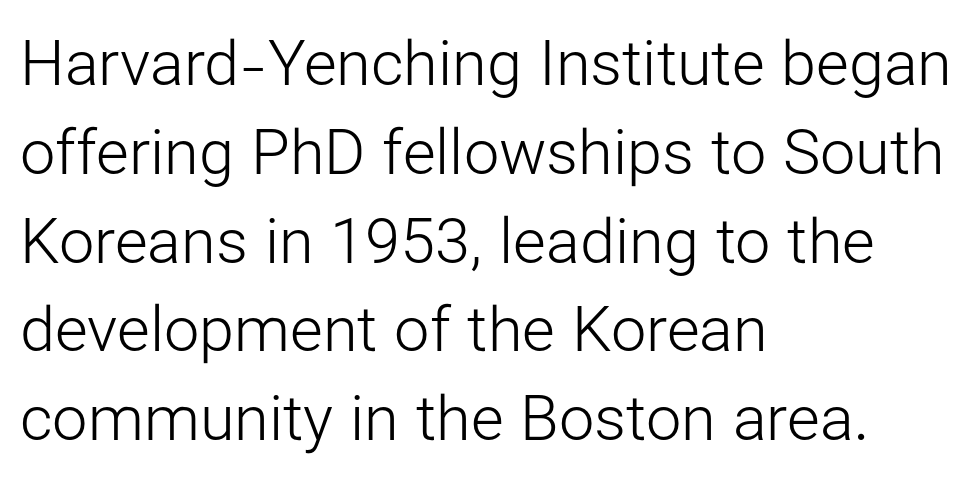
I'd call this a sans setting — the letters go barefoot. No italicization has been applied; the sample stays upright. Left-aligned paragraph, ragged on the right. Is this a fixed-width face? No — the glyphs have proportional, varying widths. No extra ink here — the face is not bold.
